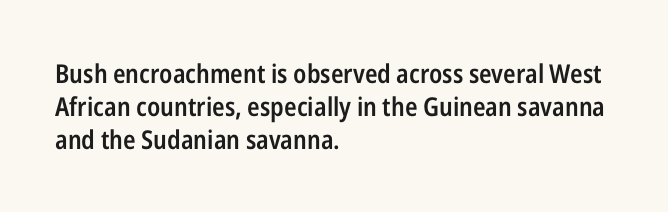
Typesetter's note: demi weight, one step under bold. Casual observation: everything's shoved over to the left. Words float on clear page, feet unadorned. The type sits square on the baseline with zero lean. Evenly set lines give the paragraph a standard silhouette. No extra tracking has been applied to these lines.
